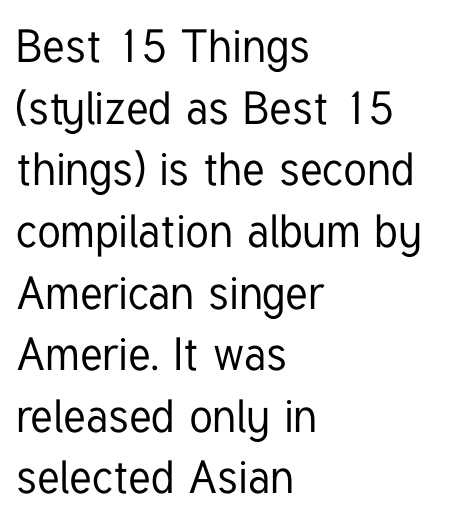
Glance below the letters and you will spot only blank space. A typesetter would call this proportional, since set widths differ per character. Type style note: lacks serifs. Each line starts at the same left margin while the right side varies. The letterforms sit shoulder to shoulder at normal distance.
